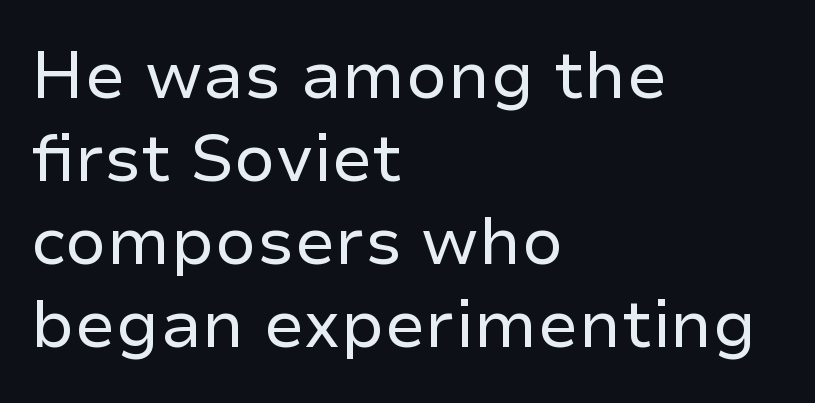
The image shows 66 px regular-weight sans-serif type, upright; set left-aligned, normal line spacing (1.26x), normal letter spacing, not underlined; low stroke contrast and a medium x-height.
